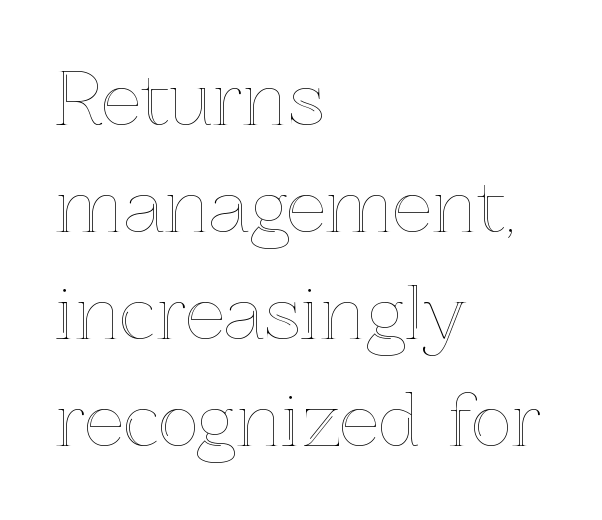
Italic? Not at all — the glyphs are vertical. The passage is arranged the way most books set body copy — flush left. This sample has the flowing, uneven cadence of proportional lettering. The area under the type is left untouched.
